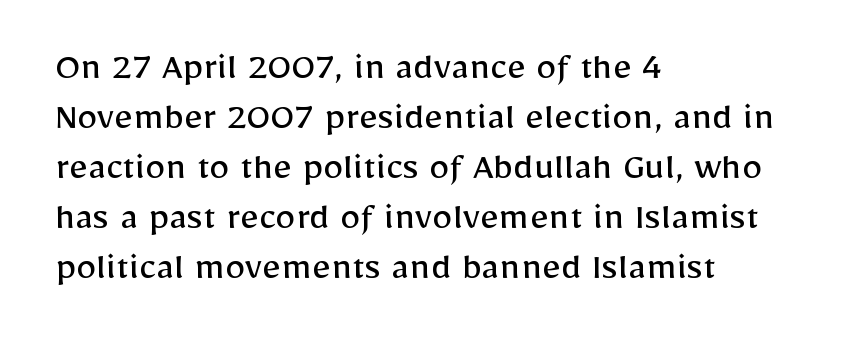
Q: Is the text bold? A: No.
Q: Is the text italic (slanted)? A: No, it is upright.
Q: Is the typeface a serif or a sans-serif typeface? A: Sans-serif.
Q: Is the text underlined? A: No.
Q: How is the paragraph aligned? A: Left-aligned.
Q: Is the spacing between letters normal or unusually wide? A: Normal.
Q: Width (condensed, normal, or wide)? A: Normal.
Q: Stroke contrast? A: Low.
Q: x-height? A: Medium.
Q: Monospaced? A: No.
